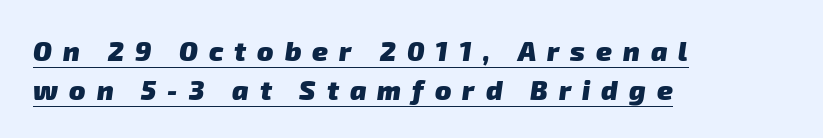
{"bold": "yes", "underline": "yes", "align": "left", "line_spacing": "normal", "line_spacing_ratio": 1.43, "letter_spacing": "wide", "letter_spacing_em": 0.41, "glyph_px": 27}
